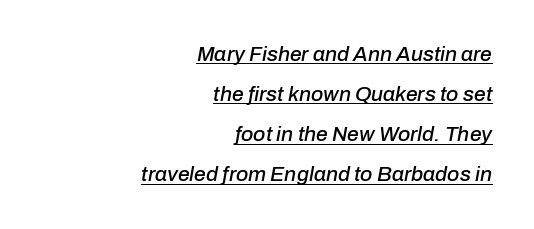
The image shows 21 px text type, italic (leaning right); set right-aligned, loose line spacing (1.91x), normal letter spacing, underlined.
